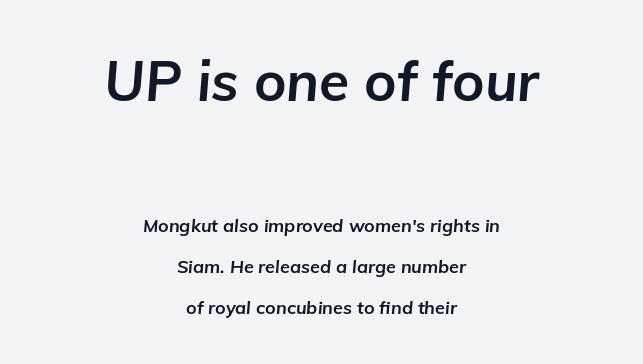
{"italic": "yes", "lean": "right", "slant_degrees": 5, "bold": "yes", "weight": "bold", "width": "normal", "stroke_contrast": "low", "x_height": "medium", "monospaced": "no", "underline": "no", "align": "center", "line_spacing": "loose", "line_spacing_ratio": 2.26, "letter_spacing": "normal", "letter_spacing_em": 0.0, "larger_block": "first", "size_ratio": 3.06, "glyph_px": 55}
